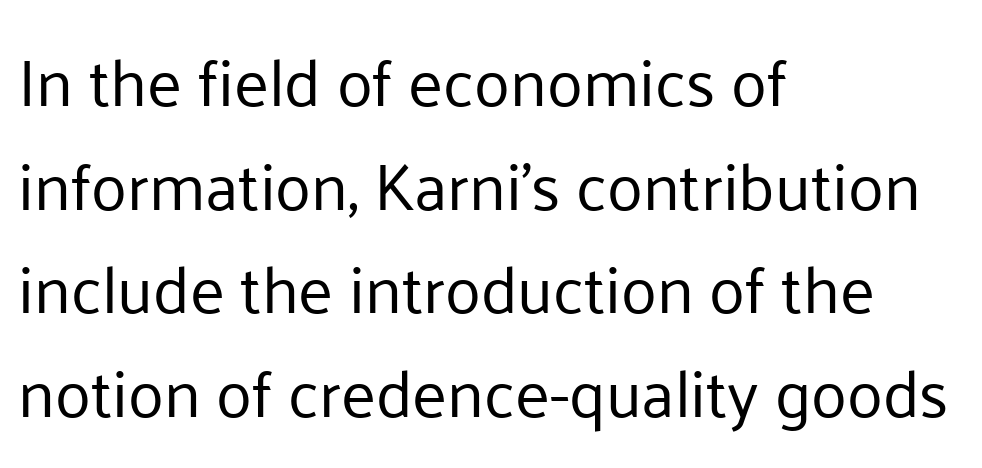
{"serif": "no", "italic": "no", "bold": "no", "weight": "regular", "width": "normal", "stroke_contrast": "low", "x_height": "medium", "monospaced": "no", "underline": "no", "align": "left", "line_spacing": "normal", "line_spacing_ratio": 1.57, "letter_spacing": "normal", "letter_spacing_em": 0.0, "glyph_px": 66}
